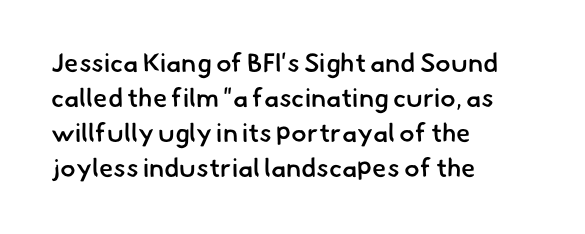
{"bold": "semi", "underline": "no", "align": "left", "line_spacing": "normal", "line_spacing_ratio": 1.34, "letter_spacing": "normal", "letter_spacing_em": 0.0, "glyph_px": 26}
